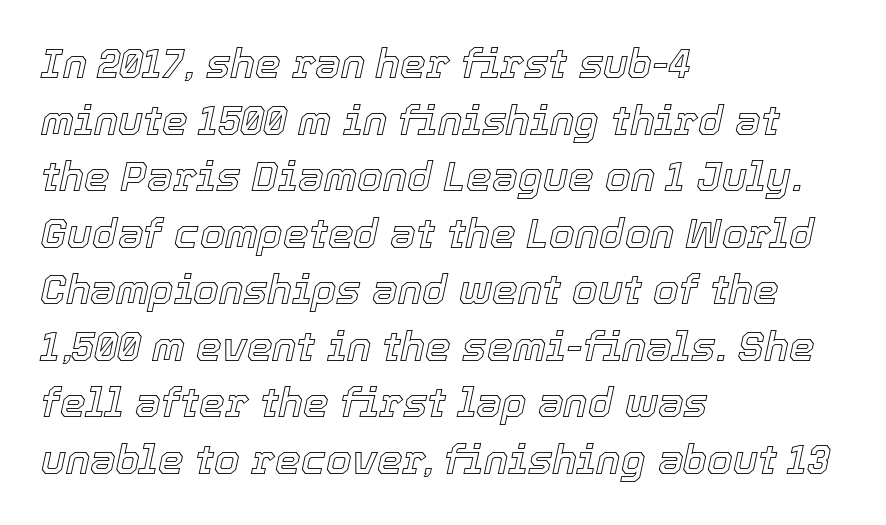
Q: Is the text italic (slanted)? A: Yes, it leans right by about 12 degrees.
Q: Is the text underlined? A: No.
Q: How is the paragraph aligned? A: Left-aligned.
Q: Is the spacing between letters normal or unusually wide? A: Normal.
Q: Is the spacing between lines tight, normal or loose? A: Normal.
Q: Width (condensed, normal, or wide)? A: Normal.
Q: x-height? A: Medium.
Q: Monospaced? A: No.
